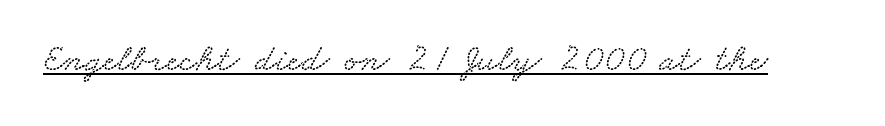
{"width": "wide", "stroke_contrast": "low", "x_height": "small", "monospaced": "no", "underline": "yes", "letter_spacing": "normal", "letter_spacing_em": 0.0, "glyph_px": 39}
